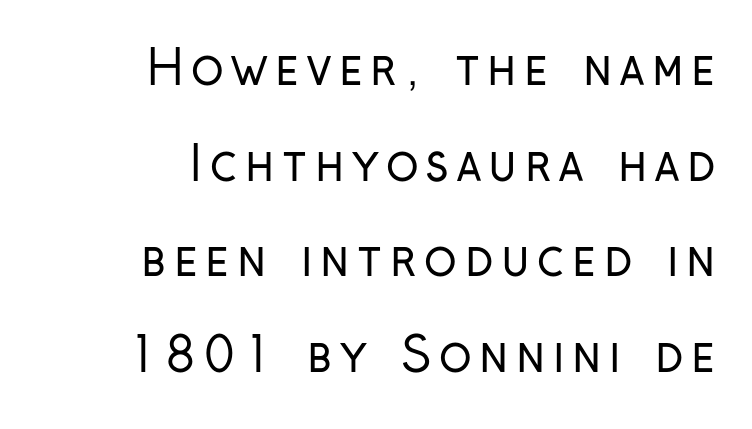
{"serif": "no", "italic": "no", "bold": "no", "weight": "regular", "width": "condensed", "stroke_contrast": "low", "x_height": "medium", "monospaced": "no", "underline": "no", "align": "right", "line_spacing": "loose", "line_spacing_ratio": 1.99, "glyph_px": 48}
